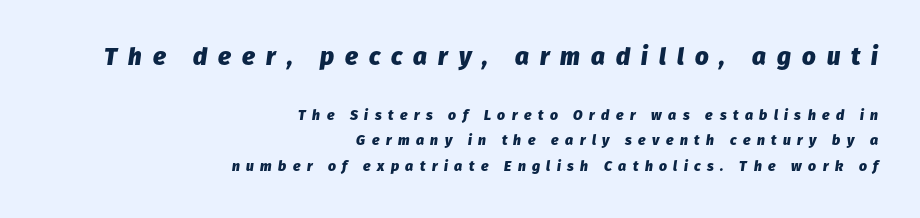
Does the weight exceed regular? Yes, all the way to bold. What stands out about the letter spacing? Its width — letters are far apart. The compositor pushed each line to the right boundary. Underline: absent. Every character sits at an angle, as italics do.
